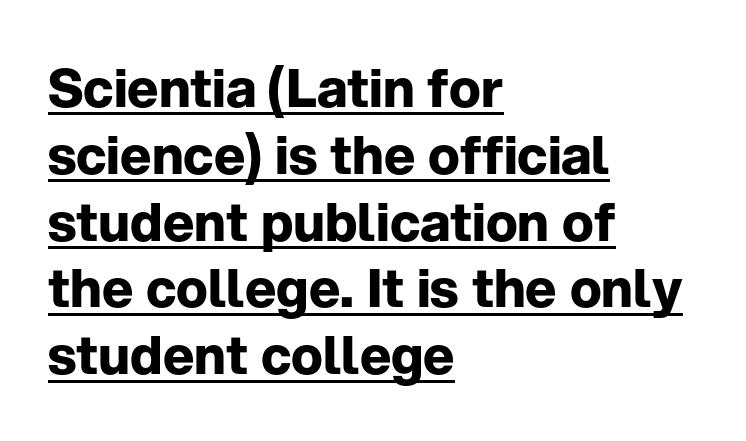
Horizontally, the lines are justified to the leading edge only. Proportional: the letters do not fall into vertical columns. Quick note: underline on. In terms of posture, this sample is upright.
